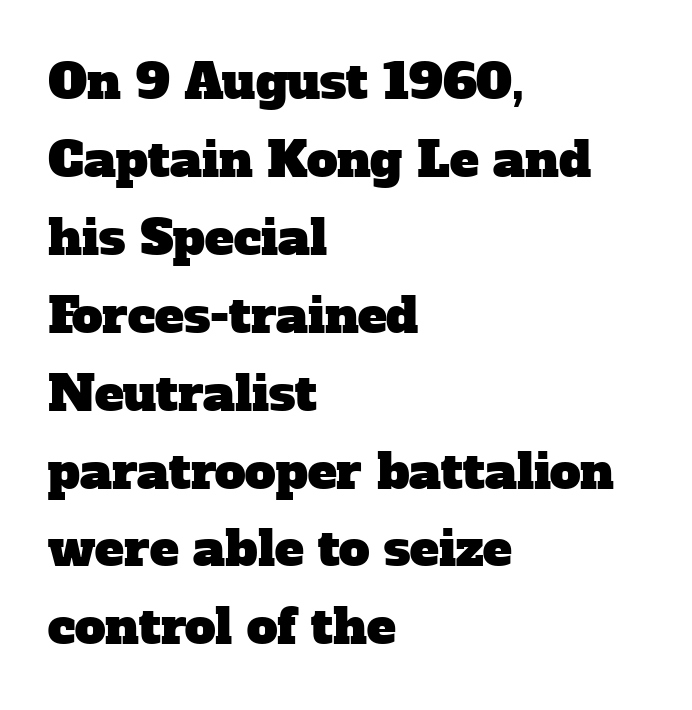
{"serif": "yes", "width": "normal", "stroke_contrast": "low", "x_height": "medium", "monospaced": "no", "underline": "no", "align": "left", "line_spacing": "normal", "line_spacing_ratio": 1.59, "letter_spacing": "normal", "letter_spacing_em": 0.0, "glyph_px": 49}
